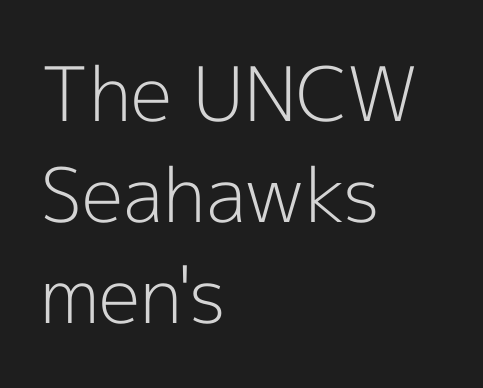
Decoration check: the copy has no underline. Rows of type keep a routine distance in the vertical direction. The lettering holds an erect, upright posture throughout. In terms of letterform style, serifs are entirely absent. Summary of weight: not heavy and not bold.
